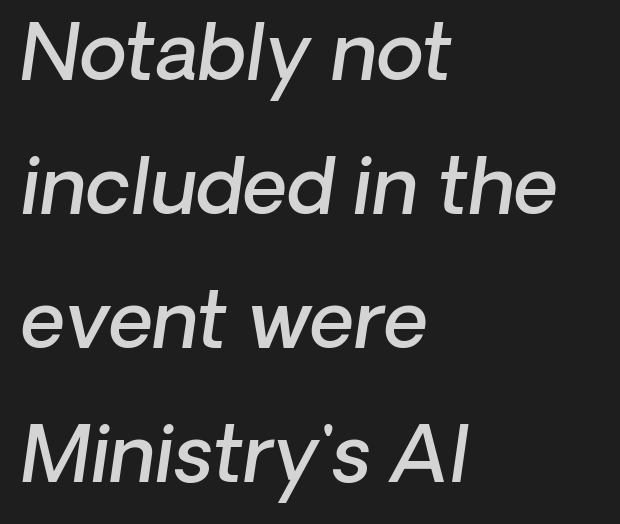
{"serif": "no", "bold": "semi", "weight": "semibold", "width": "normal", "stroke_contrast": "low", "x_height": "medium", "monospaced": "no", "underline": "no", "align": "left", "line_spacing_ratio": 1.74, "letter_spacing": "normal", "letter_spacing_em": 0.0, "glyph_px": 77}
